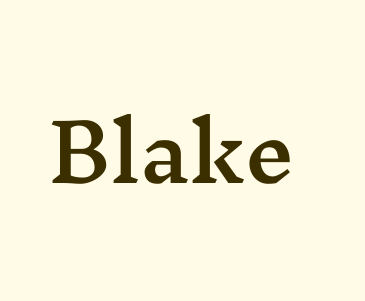
Q: Is the text italic (slanted)? A: No, it is upright.
Q: Is the typeface a serif or a sans-serif typeface? A: Serif.
Q: Is the text underlined? A: No.
Q: Is the spacing between letters normal or unusually wide? A: Normal.
Q: Width (condensed, normal, or wide)? A: Wide.
Q: Stroke contrast? A: Medium.
Q: x-height? A: Medium.
Q: Monospaced? A: No.
